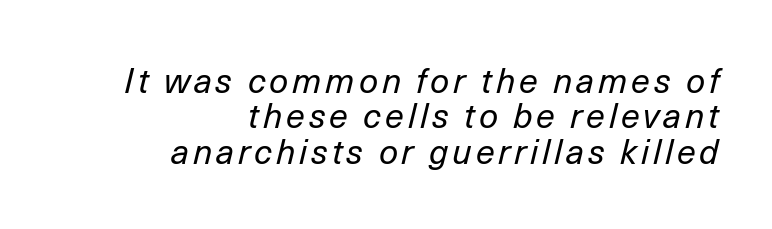
The image shows 34 px regular-weight type, italic (leaning right); set right-aligned, tight line spacing (1.04x), not underlined; low stroke contrast and a medium x-height.
